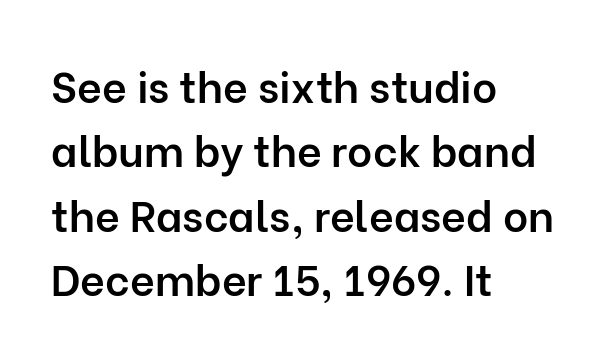
Q: Is the text bold? A: Semi-bold.
Q: Is the text italic (slanted)? A: No, it is upright.
Q: Is the typeface a serif or a sans-serif typeface? A: Sans-serif.
Q: Is the text underlined? A: No.
Q: How is the paragraph aligned? A: Left-aligned.
Q: Is the spacing between letters normal or unusually wide? A: Normal.
Q: Is the spacing between lines tight, normal or loose? A: Normal.
Q: Width (condensed, normal, or wide)? A: Normal.
Q: Stroke contrast? A: Low.
Q: x-height? A: Medium.
Q: Monospaced? A: No.
